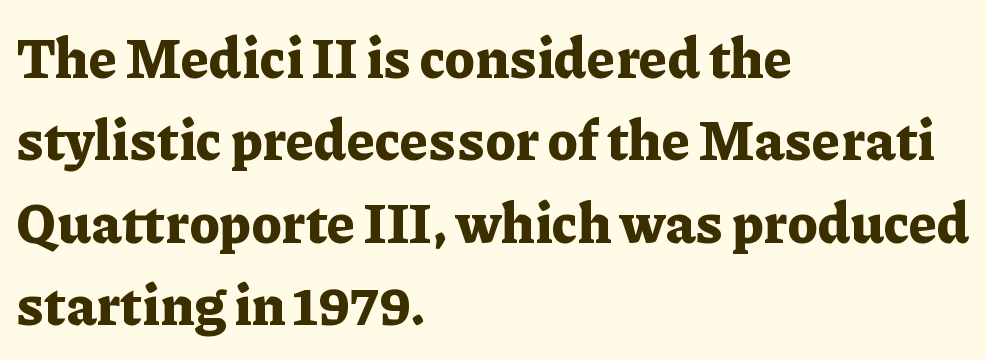
Q: Is the text bold? A: Yes.
Q: Is the text italic (slanted)? A: No, it is upright.
Q: Is the typeface a serif or a sans-serif typeface? A: Serif.
Q: Is the text underlined? A: No.
Q: How is the paragraph aligned? A: Left-aligned.
Q: Is the spacing between letters normal or unusually wide? A: Normal.
Q: Is the spacing between lines tight, normal or loose? A: Normal.
Q: Width (condensed, normal, or wide)? A: Normal.
Q: Stroke contrast? A: Low.
Q: x-height? A: Medium.
Q: Monospaced? A: No.
